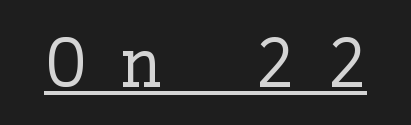
Caption: lettering with a line underneath. Loose tracking; the words dissolve into strings of separated letters. Every stem runs plumb, perpendicular to the baseline. You could not count columns in this text — the font is proportionally spaced.
